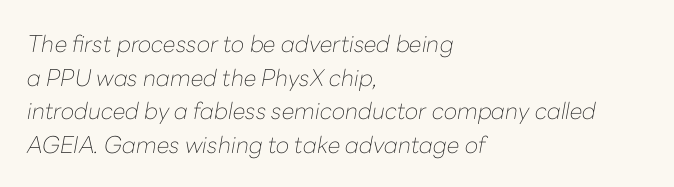
{"italic": "yes", "lean": "right", "slant_degrees": 10, "bold": "no", "underline": "no", "align": "left", "line_spacing": "normal", "line_spacing_ratio": 1.46, "letter_spacing": "normal", "letter_spacing_em": 0.0, "glyph_px": 23}
